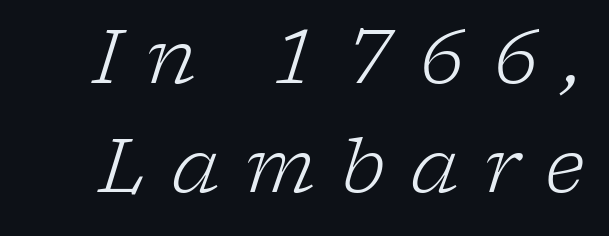
Q: Is the text bold? A: No.
Q: Is the text italic (slanted)? A: Yes, it leans right by about 17 degrees.
Q: Is the typeface a serif or a sans-serif typeface? A: Serif.
Q: Is the text underlined? A: No.
Q: Is the spacing between letters normal or unusually wide? A: Unusually wide.
Q: Is the spacing between lines tight, normal or loose? A: Normal.
Q: Width (condensed, normal, or wide)? A: Normal.
Q: Stroke contrast? A: Low.
Q: x-height? A: Medium.
Q: Monospaced? A: No.
